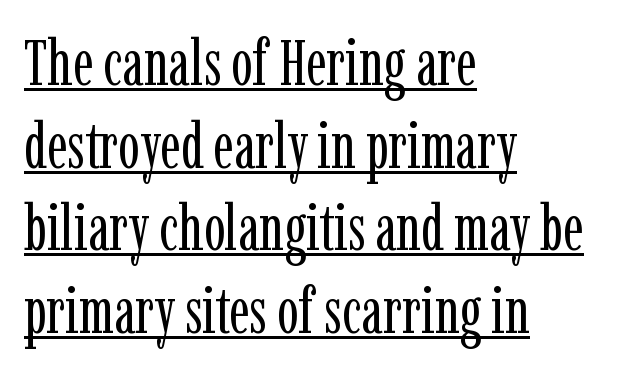
Q: Is the text bold? A: No.
Q: Is the text italic (slanted)? A: No, it is upright.
Q: Is the typeface a serif or a sans-serif typeface? A: Serif.
Q: Is the text underlined? A: Yes.
Q: How is the paragraph aligned? A: Left-aligned.
Q: Is the spacing between letters normal or unusually wide? A: Normal.
Q: Is the spacing between lines tight, normal or loose? A: Normal.
Q: Width (condensed, normal, or wide)? A: Condensed.
Q: Stroke contrast? A: Low.
Q: x-height? A: Medium.
Q: Monospaced? A: No.
